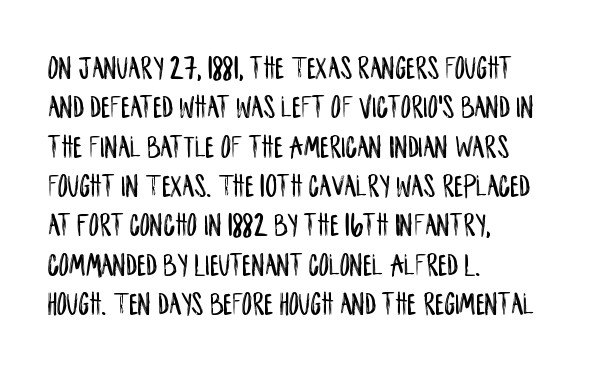
The image shows 32 px condensed sans-serif type, upright; set left-aligned, line spacing 1.23x, normal letter spacing, not underlined; low stroke contrast and a large x-height.
